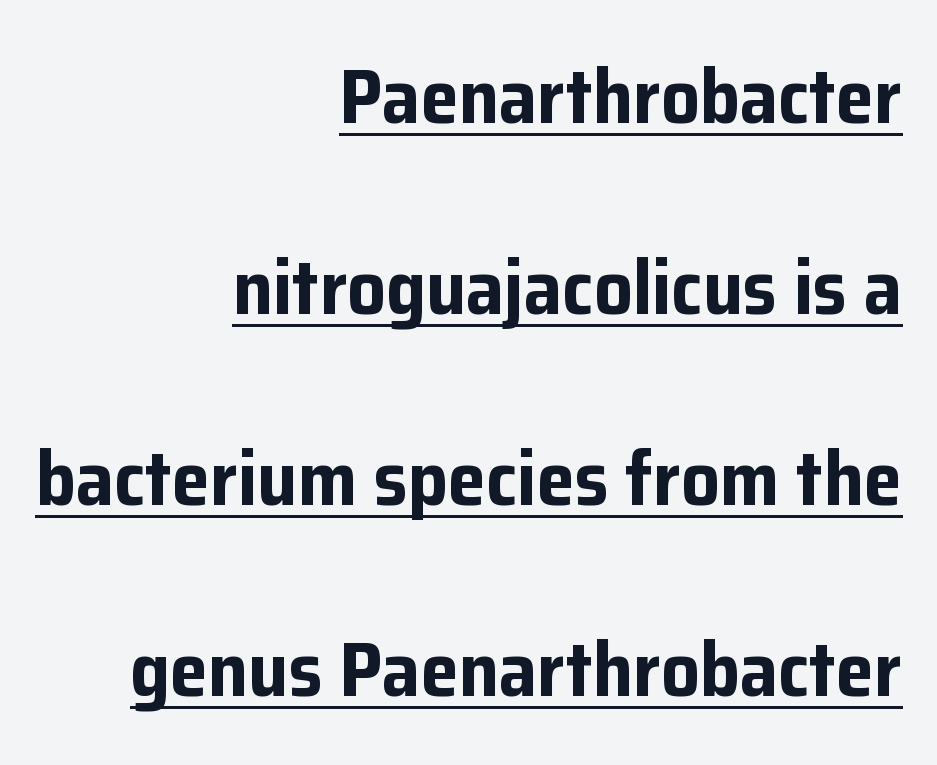
The image shows 77 px bold sans-serif type, upright; set right-aligned, loose line spacing (2.48x), normal letter spacing, underlined; low stroke contrast and a medium x-height.
